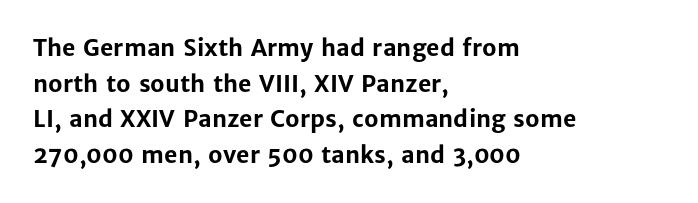
Q: Is the text bold? A: Yes.
Q: Is the text italic (slanted)? A: No, it is upright.
Q: Is the text underlined? A: No.
Q: How is the paragraph aligned? A: Left-aligned.
Q: Is the spacing between letters normal or unusually wide? A: Normal.
Q: Is the spacing between lines tight, normal or loose? A: Normal.
